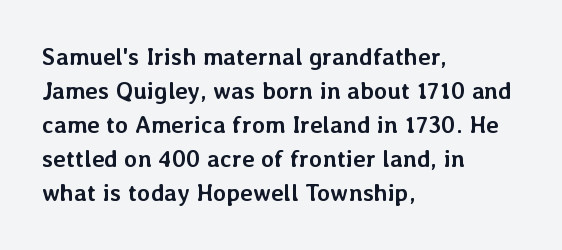
The passage shown stacks its lines at a standard gap. These lines keep a tight, regular rhythm from letter to letter. Descenders hang freely into open space. The sample has been set heavy, in full bold. Leftover space on each line is placed entirely after the last word. Nope, not italic — everything's standing straight.
